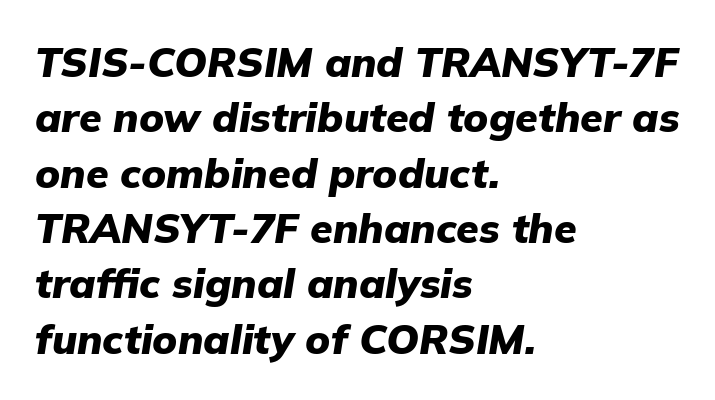
Q: Is the text bold? A: Yes.
Q: Is the text italic (slanted)? A: Yes, it leans right by about 9 degrees.
Q: Is the text underlined? A: No.
Q: How is the paragraph aligned? A: Left-aligned.
Q: Is the spacing between letters normal or unusually wide? A: Normal.
Q: Is the spacing between lines tight, normal or loose? A: Normal.
Q: Width (condensed, normal, or wide)? A: Normal.
Q: Stroke contrast? A: Low.
Q: x-height? A: Medium.
Q: Monospaced? A: No.
